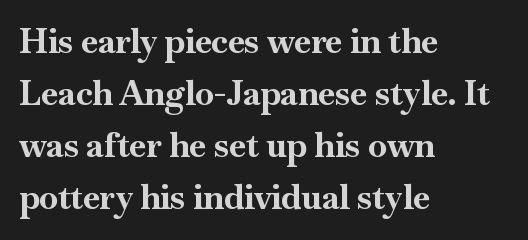
Q: Is the text bold? A: Yes.
Q: Is the text italic (slanted)? A: No, it is upright.
Q: Is the typeface a serif or a sans-serif typeface? A: Serif.
Q: Is the text underlined? A: No.
Q: How is the paragraph aligned? A: Left-aligned.
Q: Is the spacing between letters normal or unusually wide? A: Normal.
Q: Is the spacing between lines tight, normal or loose? A: Normal.
Q: Width (condensed, normal, or wide)? A: Normal.
Q: Stroke contrast? A: High.
Q: x-height? A: Small.
Q: Monospaced? A: No.
